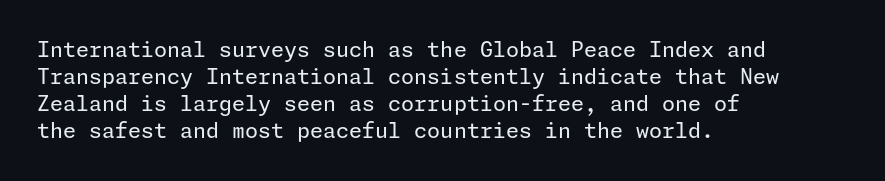
Q: Is the text bold? A: No.
Q: Is the text italic (slanted)? A: No, it is upright.
Q: Is the text underlined? A: No.
Q: How is the paragraph aligned? A: Left-aligned.
Q: Is the spacing between letters normal or unusually wide? A: Normal.
Q: Is the spacing between lines tight, normal or loose? A: Normal.
